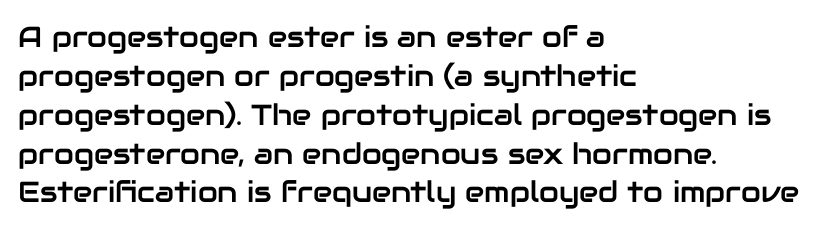
Q: Is the text italic (slanted)? A: No, it is upright.
Q: Is the typeface a serif or a sans-serif typeface? A: Sans-serif.
Q: Is the text underlined? A: No.
Q: How is the paragraph aligned? A: Left-aligned.
Q: Is the spacing between letters normal or unusually wide? A: Normal.
Q: Is the spacing between lines tight, normal or loose? A: Normal.
Q: Width (condensed, normal, or wide)? A: Normal.
Q: Stroke contrast? A: Low.
Q: x-height? A: Medium.
Q: Monospaced? A: No.
